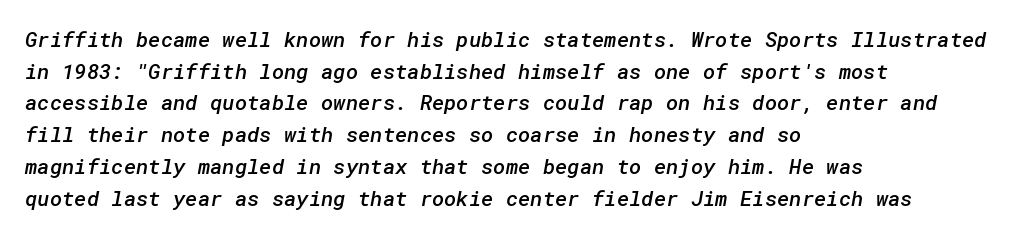
The image shows 21 px text type; set left-aligned, normal line spacing (1.51x), normal letter spacing, not underlined.
